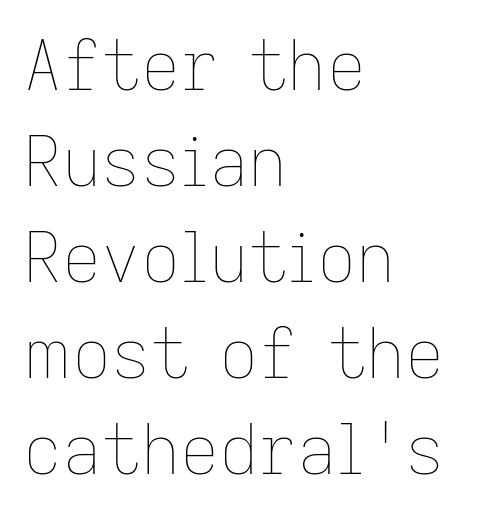
A bare baseline throughout the passage. Left-aligned paragraph, ragged on the right. The specimen reads as upright at a glance. The rendering uses natural spacing where letterforms have individual widths.
